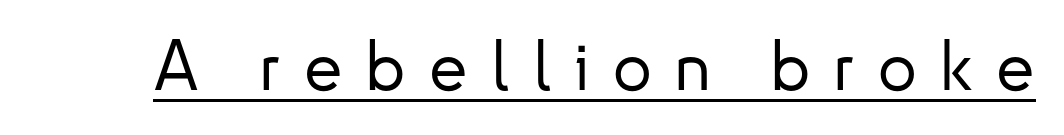
{"serif": "no", "italic": "no", "width": "normal", "stroke_contrast": "low", "x_height": "small", "monospaced": "no", "underline": "yes", "letter_spacing": "wide", "letter_spacing_em": 0.34, "glyph_px": 69}
